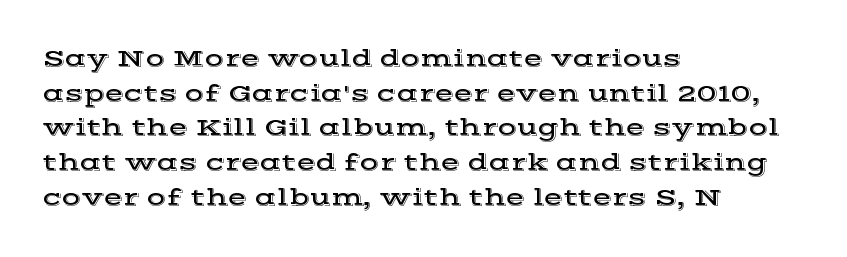
Has an underline been added? It has not. Observe the ordinary spacing: letters are neighbours, not strangers. What's the leading like? Ordinary, nothing unusual. Reading down the block, your eye returns to a fixed left position each line. Every character sits straight up, as roman type does.
